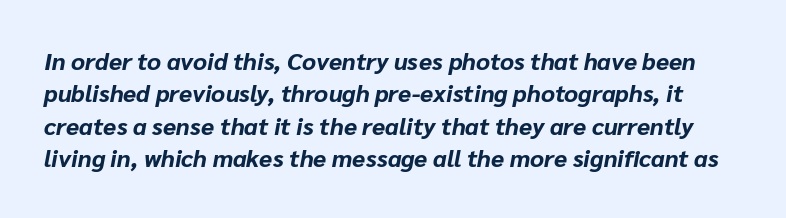
Honestly, the letter spacing is just normal — you wouldn't notice it. Does the weight exceed regular? Yes, all the way to bold. Regarding leading, the lines here are spaced in the standard way. Underline: absent.
